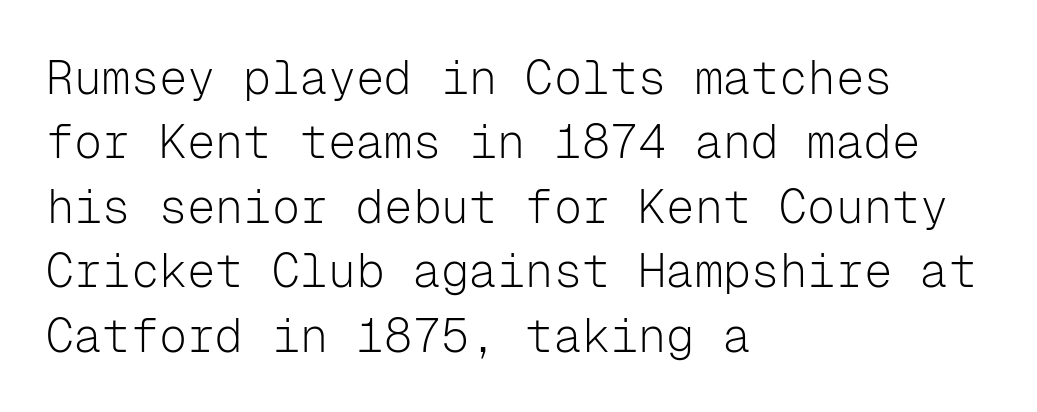
Q: Is the text bold? A: No.
Q: Is the text italic (slanted)? A: No, it is upright.
Q: Is the typeface a serif or a sans-serif typeface? A: Sans-serif.
Q: Is the text underlined? A: No.
Q: How is the paragraph aligned? A: Left-aligned.
Q: Is the spacing between letters normal or unusually wide? A: Normal.
Q: Is the spacing between lines tight, normal or loose? A: Normal.
Q: Width (condensed, normal, or wide)? A: Normal.
Q: Stroke contrast? A: Low.
Q: x-height? A: Medium.
Q: Monospaced? A: Yes.
